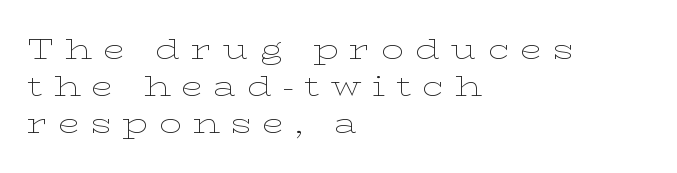
{"serif": "yes", "italic": "no", "bold": "no", "weight": "thin", "width": "wide", "stroke_contrast": "low", "x_height": "medium", "monospaced": "no", "underline": "no", "align": "left", "line_spacing": "normal", "line_spacing_ratio": 1.33, "letter_spacing": "wide", "letter_spacing_em": 0.38, "glyph_px": 28}
